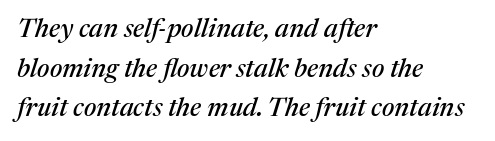
Anything drawn beneath the words? Only blank space. The passage shown leans; its letterforms are oblique. The space between consecutive lines is moderate. The passage is arranged the way most books set body copy — flush left. There is no visible air inserted between adjacent glyphs.
